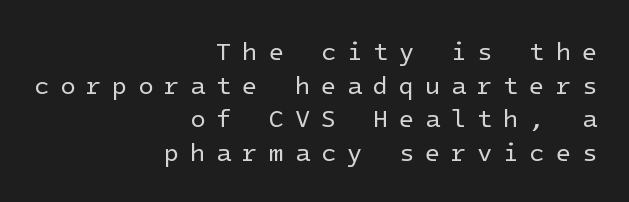
{"italic": "no", "bold": "no", "underline": "no", "align": "right", "line_spacing": "normal", "line_spacing_ratio": 1.35, "letter_spacing": "wide", "letter_spacing_em": 0.43, "glyph_px": 25}
